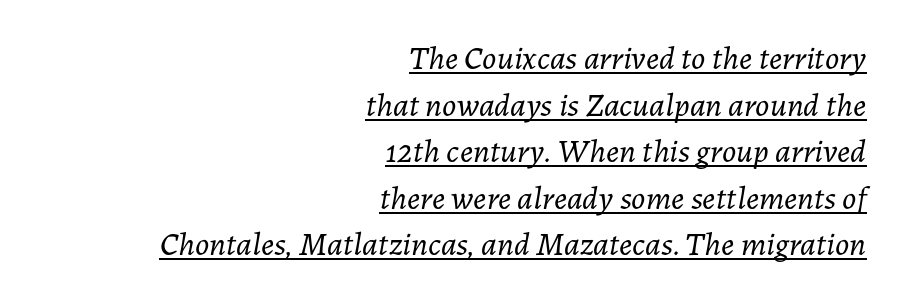
Character widths vary here, with narrow letters taking less room than wide ones. The specimen includes a rule beneath the text block's lines. Bold? No — there's no thickening of the strokes. Characters are canted at an angle relative to the baseline's perpendicular.
